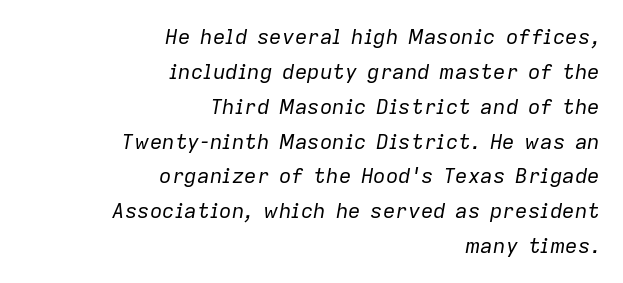
{"italic": "yes", "lean": "right", "slant_degrees": 9, "bold": "no", "underline": "no", "align": "right", "line_spacing": "normal", "line_spacing_ratio": 1.66, "letter_spacing": "normal", "letter_spacing_em": 0.0, "glyph_px": 21}
